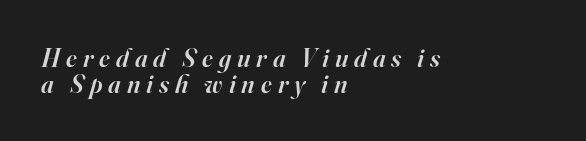
An italicized treatment has been applied to the whole sample. The rendering uses a semibold face; strokes are thickened but not to full bold. The lines are quadded left. One glance says dense: line gaps are narrower than usual.
